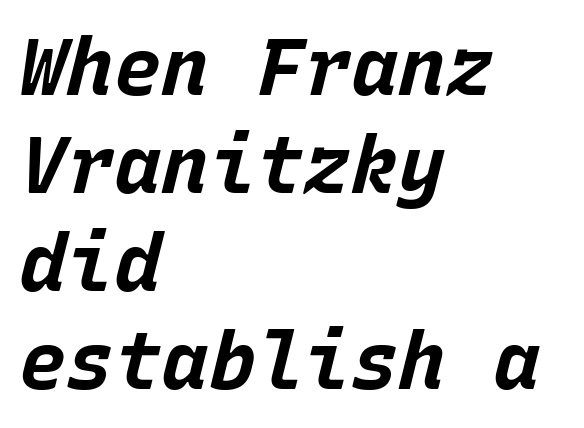
Q: Is the text bold? A: Yes.
Q: Is the text italic (slanted)? A: Yes, it leans right by about 15 degrees.
Q: Is the text underlined? A: No.
Q: How is the paragraph aligned? A: Left-aligned.
Q: Is the spacing between letters normal or unusually wide? A: Normal.
Q: Width (condensed, normal, or wide)? A: Normal.
Q: Stroke contrast? A: Low.
Q: x-height? A: Large.
Q: Monospaced? A: Yes.
